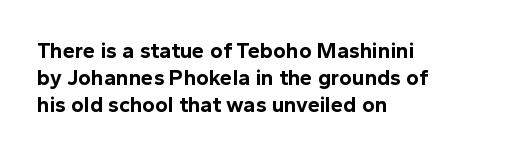
The image shows 22 px bold type, upright; set left-aligned, line spacing 1.23x, normal letter spacing, not underlined.
